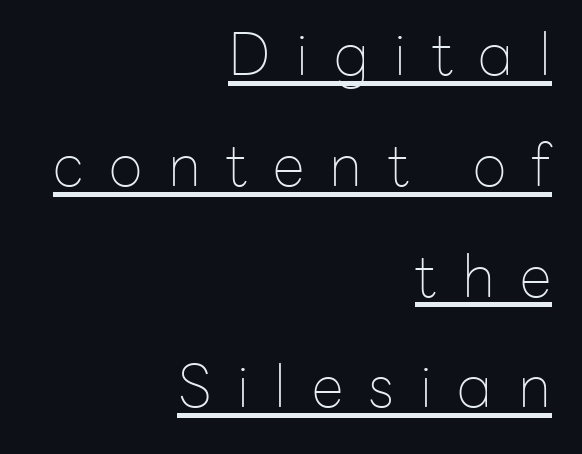
{"serif": "no", "italic": "no", "bold": "no", "weight": "thin", "width": "normal", "stroke_contrast": "low", "x_height": "medium", "monospaced": "no", "underline": "yes", "align": "right", "line_spacing": "loose", "line_spacing_ratio": 1.91, "letter_spacing": "wide", "letter_spacing_em": 0.44, "glyph_px": 58}
